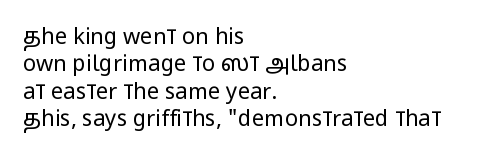
{"italic": "no", "bold": "no", "underline": "no", "align": "left", "line_spacing_ratio": 1.24, "letter_spacing": "normal", "letter_spacing_em": 0.0, "glyph_px": 22}
